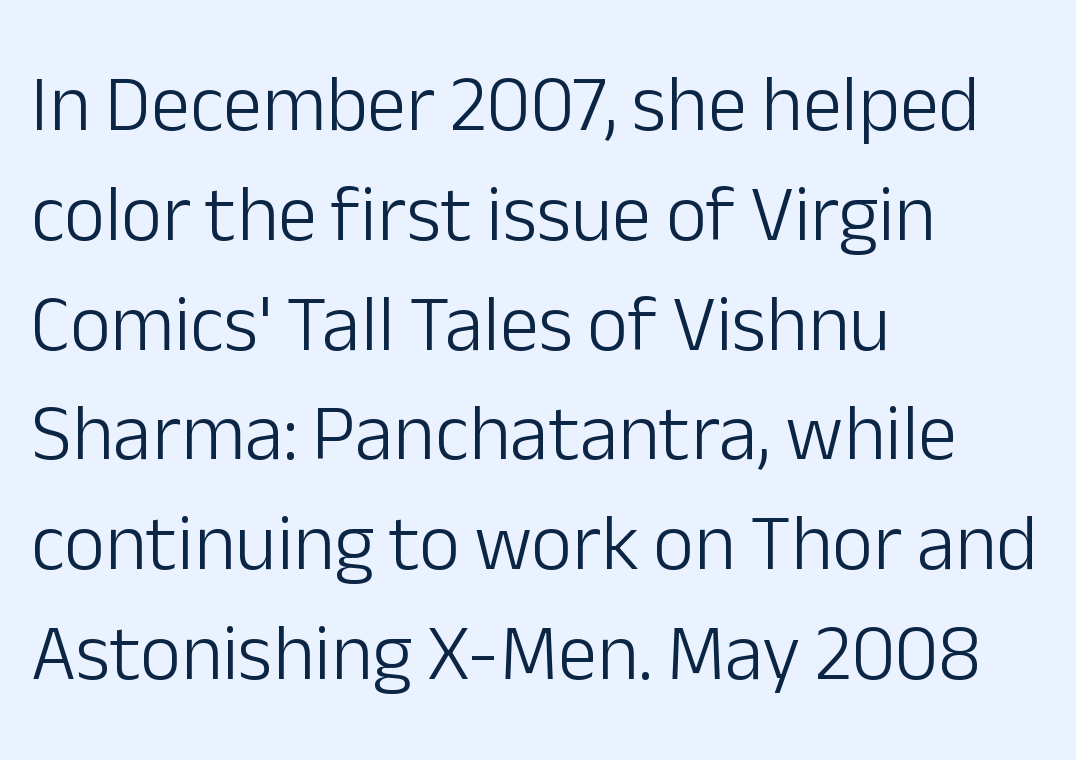
Q: Is the text bold? A: No.
Q: Is the text italic (slanted)? A: No, it is upright.
Q: Is the typeface a serif or a sans-serif typeface? A: Sans-serif.
Q: Is the text underlined? A: No.
Q: How is the paragraph aligned? A: Left-aligned.
Q: Is the spacing between letters normal or unusually wide? A: Normal.
Q: Is the spacing between lines tight, normal or loose? A: Normal.
Q: Width (condensed, normal, or wide)? A: Normal.
Q: Stroke contrast? A: Low.
Q: x-height? A: Medium.
Q: Monospaced? A: No.
